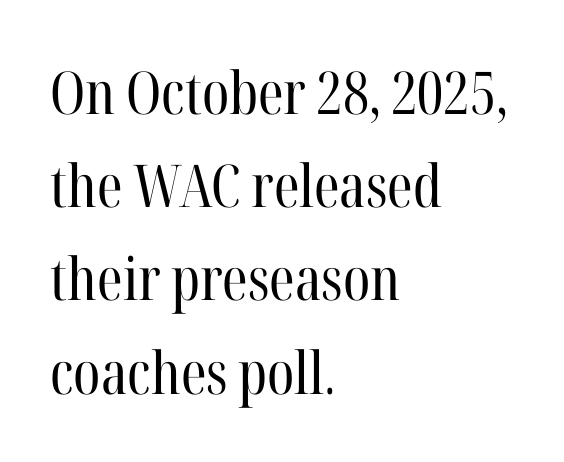
The image shows 59 px regular-weight, condensed serif type, upright; set left-aligned, normal line spacing (1.58x), normal letter spacing, not underlined; high stroke contrast and a medium x-height.
